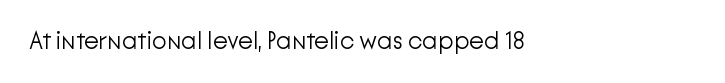
{"italic": "no", "bold": "no", "underline": "no", "align": "left", "letter_spacing": "normal", "letter_spacing_em": 0.0, "glyph_px": 24}
